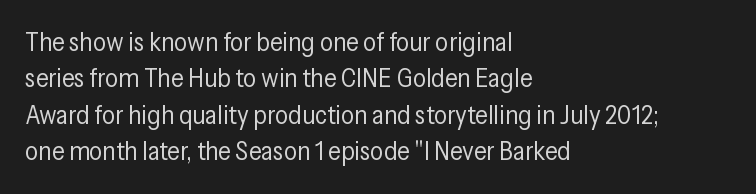
The image shows 26 px text type, upright; set left-aligned, normal line spacing (1.4x), normal letter spacing, not underlined.
